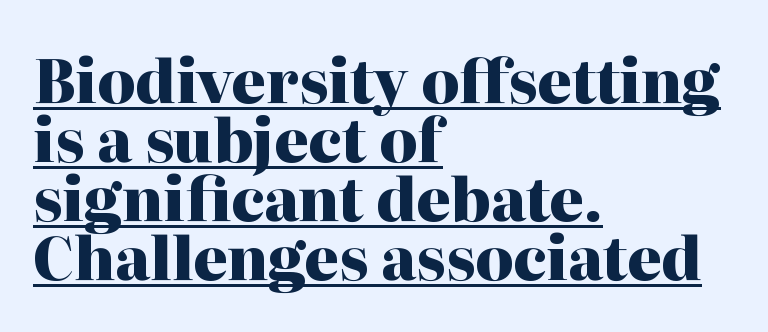
Check where the strokes stop: tiny serifs finish them off. The letters stand straight up with perfectly vertical stems. Honestly, the rows look squashed on top of each other. This sample carries an underscore along the baseline area. Heavy, bold letterforms.
